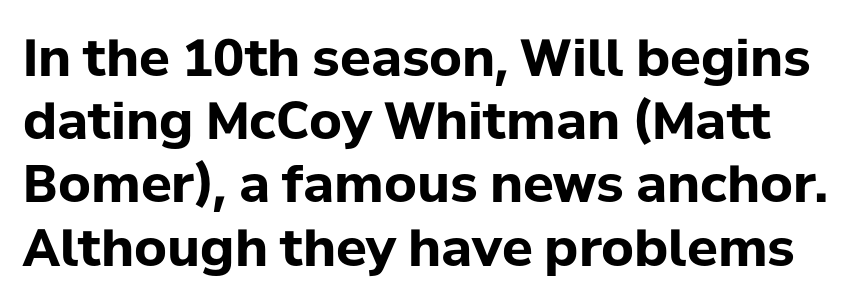
The passage shown is not underscored anywhere. The face used here is rendered with its standard letterfit. Does the lettering tilt? It doesn't — this is upright. This is sans-serif lettering, the kind often seen on screens and signage. Character widths vary here, with narrow letters taking less room than wide ones. Each glyph is drawn with heavy, bold strokes.
